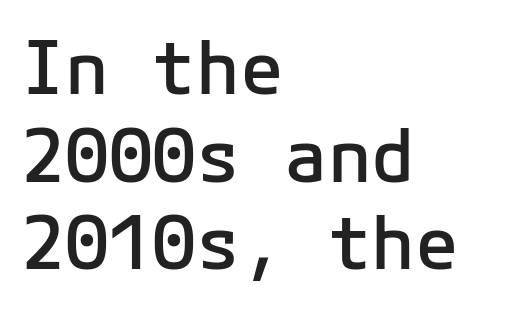
The image shows 73 px semibold sans-serif type, upright; set left-aligned, line spacing 1.2x, normal letter spacing, not underlined; low stroke contrast and a medium x-height.
